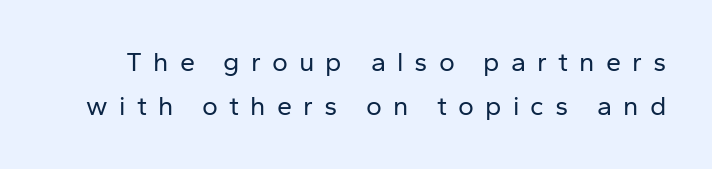
Q: Is the text bold? A: No.
Q: Is the text italic (slanted)? A: No, it is upright.
Q: Is the text underlined? A: No.
Q: Is the spacing between letters normal or unusually wide? A: Unusually wide.
Q: Is the spacing between lines tight, normal or loose? A: Normal.
